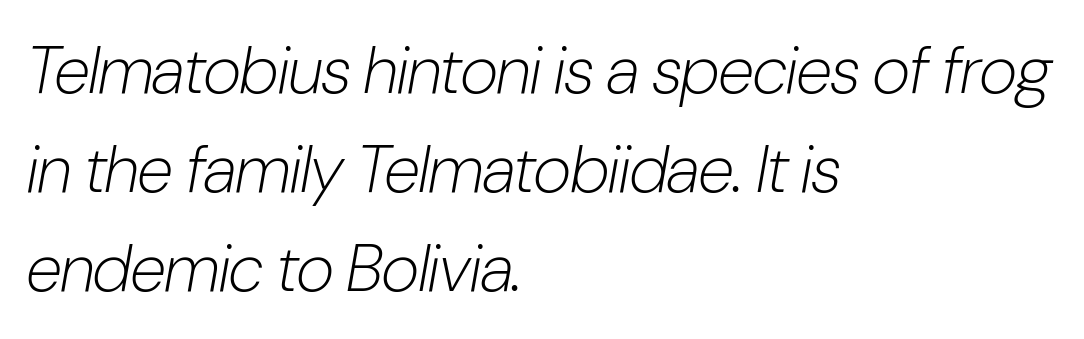
The image shows 66 px light, condensed type, italic (leaning right); set left-aligned, normal line spacing (1.5x), normal letter spacing, not underlined; low stroke contrast and a medium x-height.
